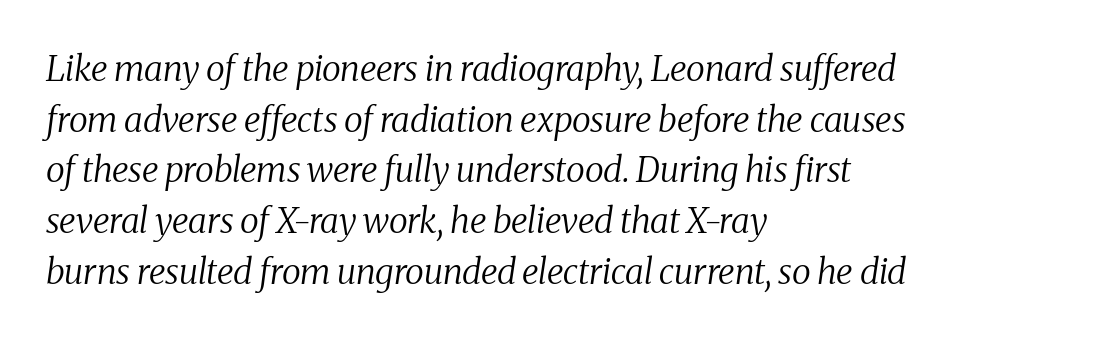
The image shows 35 px regular-weight serif type, italic (leaning right); set left-aligned, normal line spacing (1.45x), normal letter spacing, not underlined; medium stroke contrast and a medium x-height.
